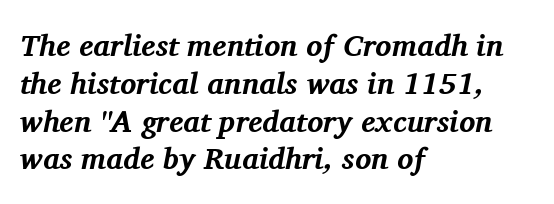
{"serif": "yes", "italic": "yes", "lean": "right", "slant_degrees": 11, "bold": "yes", "weight": "bold", "width": "normal", "stroke_contrast": "medium", "x_height": "medium", "monospaced": "no", "underline": "no", "align": "left", "line_spacing": "normal", "line_spacing_ratio": 1.26, "letter_spacing": "normal", "letter_spacing_em": 0.0, "glyph_px": 30}
